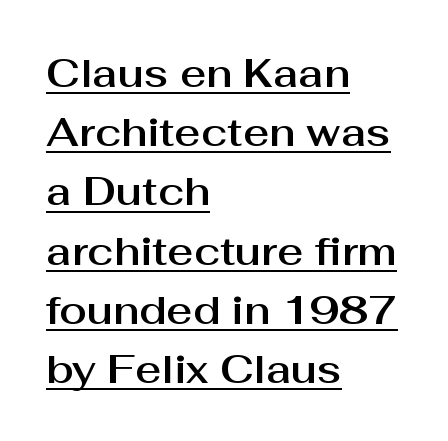
{"serif": "no", "italic": "no", "width": "normal", "stroke_contrast": "medium", "x_height": "medium", "monospaced": "no", "underline": "yes", "align": "left", "line_spacing": "normal", "line_spacing_ratio": 1.48, "letter_spacing": "normal", "letter_spacing_em": 0.0, "glyph_px": 40}
